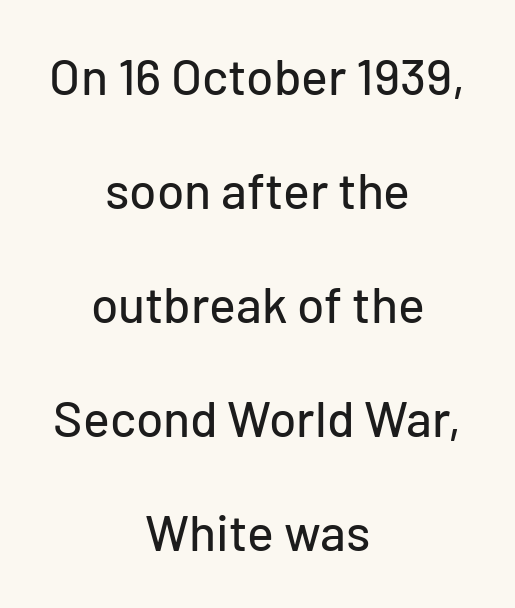
Q: Is the text italic (slanted)? A: No, it is upright.
Q: Is the typeface a serif or a sans-serif typeface? A: Sans-serif.
Q: Is the text underlined? A: No.
Q: How is the paragraph aligned? A: Centered.
Q: Is the spacing between letters normal or unusually wide? A: Normal.
Q: Is the spacing between lines tight, normal or loose? A: Loose.
Q: Width (condensed, normal, or wide)? A: Normal.
Q: Stroke contrast? A: Low.
Q: x-height? A: Medium.
Q: Monospaced? A: No.
